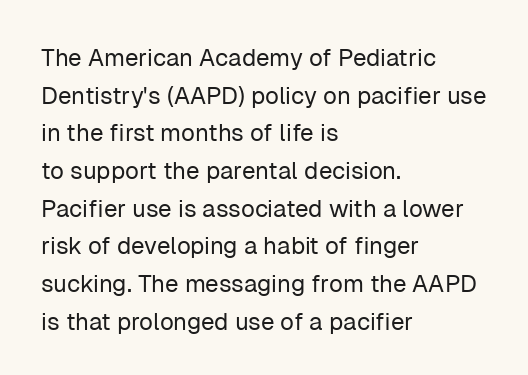
The setting favours the left margin, as ordinary paragraphs usually do. The face looks like a standard text weight, possibly lighter. Each row of text sits above clean, open space. Posture: straight, roman, zero tilt.
